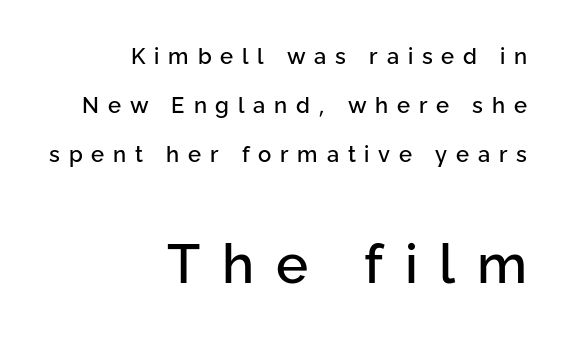
The image shows 54 px sans-serif type, upright; set right-aligned, loose line spacing (2.23x), unusually wide letter spacing (+0.4 em), not underlined; the second (bottom) block is 2.45x larger; low stroke contrast and a medium x-height.
